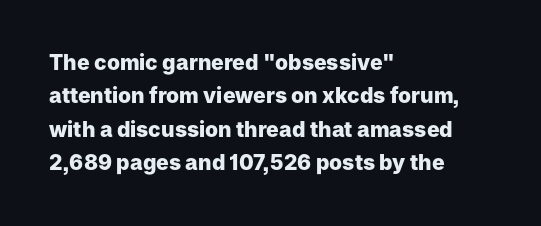
The image shows 21 px bold type, upright; set left-aligned, normal line spacing (1.59x), normal letter spacing, not underlined.
